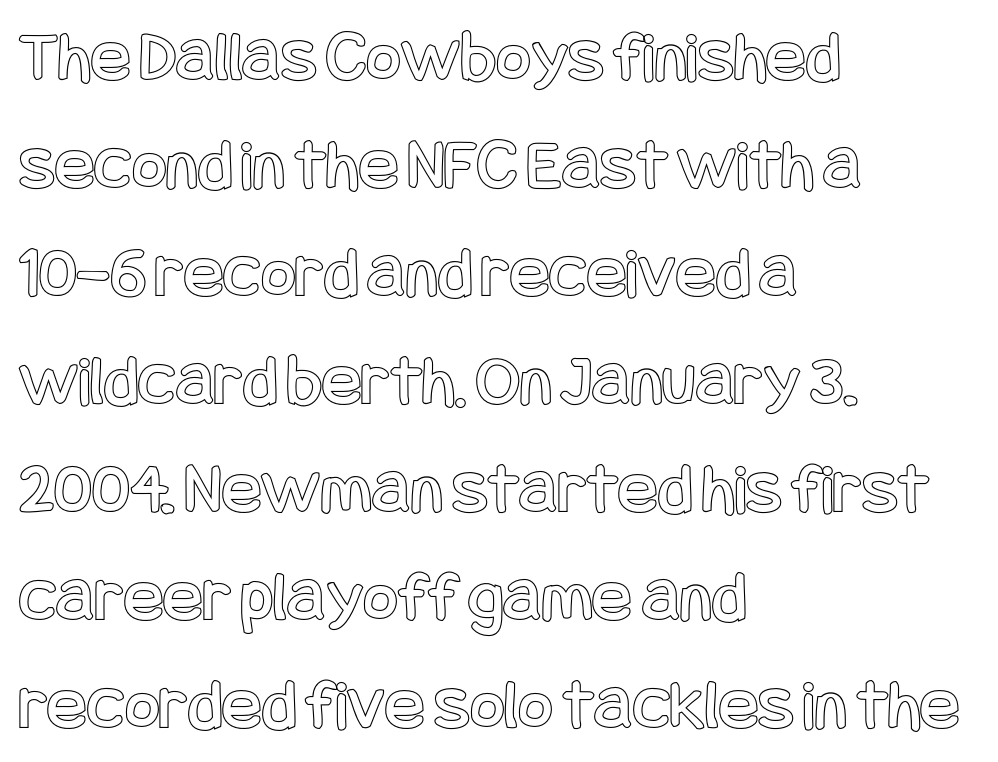
Q: Is the text italic (slanted)? A: No, it is upright.
Q: Is the text underlined? A: No.
Q: How is the paragraph aligned? A: Left-aligned.
Q: Is the spacing between letters normal or unusually wide? A: Normal.
Q: Is the spacing between lines tight, normal or loose? A: Normal.
Q: Width (condensed, normal, or wide)? A: Condensed.
Q: x-height? A: Large.
